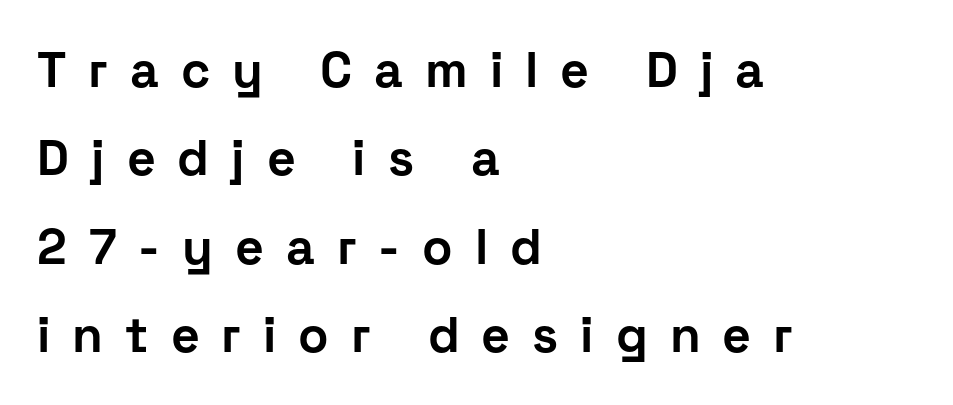
{"serif": "no", "italic": "no", "bold": "yes", "weight": "bold", "width": "normal", "stroke_contrast": "low", "x_height": "medium", "monospaced": "no", "underline": "no", "align": "left", "line_spacing_ratio": 1.77, "letter_spacing": "wide", "letter_spacing_em": 0.44, "glyph_px": 50}
